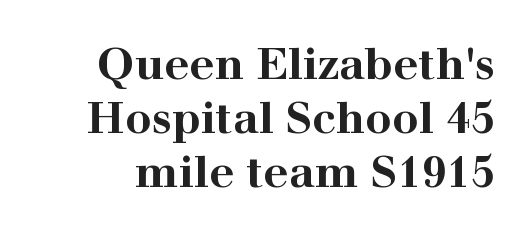
{"serif": "yes", "italic": "no", "bold": "yes", "weight": "bold", "width": "wide", "stroke_contrast": "high", "x_height": "medium", "monospaced": "no", "underline": "no", "line_spacing_ratio": 1.23, "letter_spacing": "normal", "letter_spacing_em": 0.0, "glyph_px": 44}
